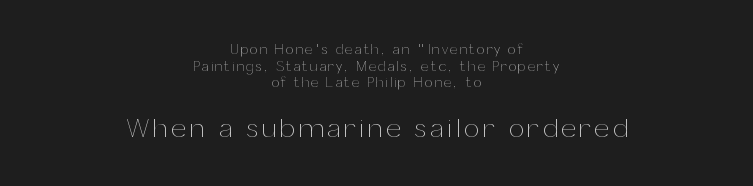
Q: Is the text bold? A: No.
Q: Is the text italic (slanted)? A: No, it is upright.
Q: Is the text underlined? A: No.
Q: How is the paragraph aligned? A: Centered.
Q: Which block of text is set in a larger size, the first (top) or the second (bottom)? A: The second (bottom) one.
